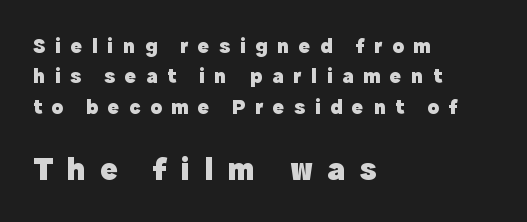
{"serif": "no", "italic": "no", "bold": "yes", "weight": "heavy", "width": "normal", "x_height": "medium", "monospaced": "no", "underline": "no", "align": "left", "line_spacing": "normal", "line_spacing_ratio": 1.45, "letter_spacing": "wide", "letter_spacing_em": 0.46, "larger_block": "second", "size_ratio": 1.52, "glyph_px": 32}
